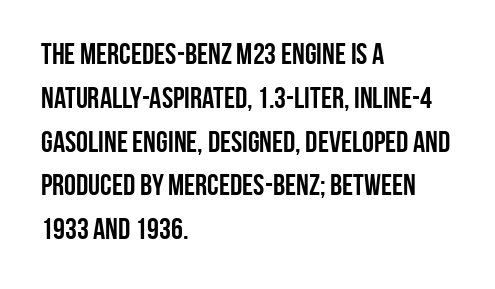
The image shows 30 px semibold, condensed sans-serif type, upright; set left-aligned, normal line spacing (1.46x), normal letter spacing, not underlined; low stroke contrast and a large x-height.
